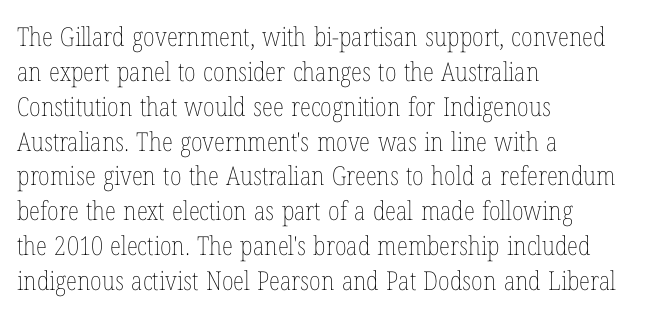
The image shows 26 px text type, upright; set left-aligned, normal line spacing (1.34x), normal letter spacing, not underlined.
